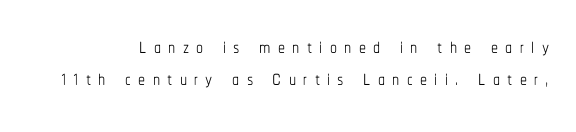
The image shows 28 px thin, condensed type, upright; set tight line spacing (1.15x), unusually wide letter spacing (+0.26 em), not underlined; low stroke contrast and a medium x-height.
